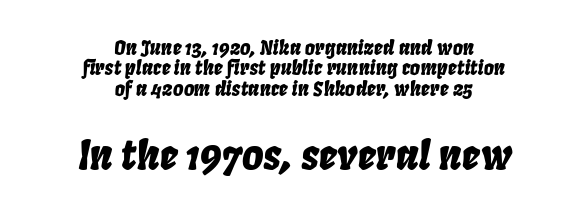
{"italic": "yes", "lean": "right", "slant_degrees": 8, "width": "condensed", "stroke_contrast": "low", "x_height": "large", "monospaced": "no", "underline": "no", "align": "center", "line_spacing": "tight", "line_spacing_ratio": 1.02, "letter_spacing": "normal", "letter_spacing_em": 0.0, "larger_block": "second", "size_ratio": 2.05, "glyph_px": 41}
